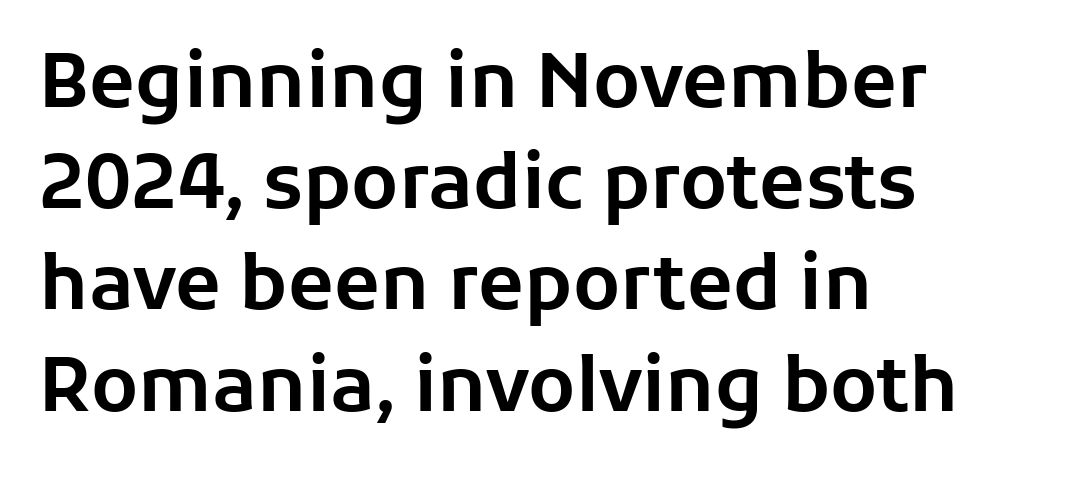
These lines are composed in type without serifs. Nobody drew a line under any word here. This sample has the flowing, uneven cadence of proportional lettering. Honestly, the letter spacing is just normal — you wouldn't notice it. Reading down the column, the eye jumps a familiar distance to each next line.
